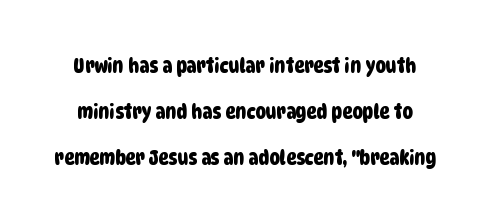
Compared with typical body copy, the letter spacing here is the same. In terms of leading, this rendering errs on the spacious side. Plain, unruled lines of type.
